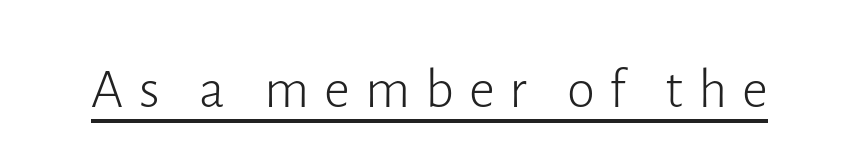
The type sits square on the baseline with zero lean. Notice how a bar underscores the lettering throughout. The letters advance in unequal steps, a hallmark of proportional type. Loose tracking; the words dissolve into strings of separated letters. Heaviness? Minimal to ordinary, like unemphasized prose.
